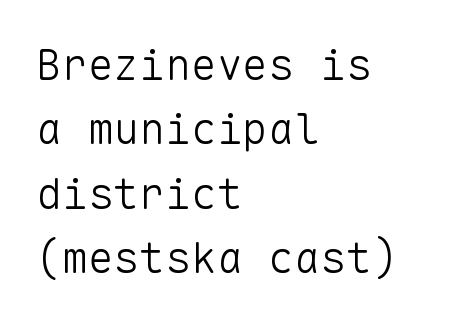
The foot of each line stays bare and open. Posture: straight, roman, zero tilt. This rendering leaves character spacing at its baseline value. In CSS terms this would be text-align: left. Compared with a typical body face, this is equally light or lighter still.
